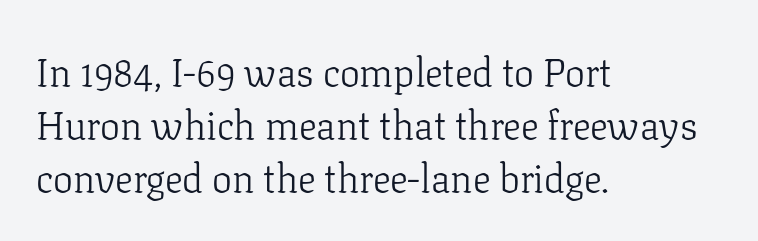
{"serif": "yes", "italic": "no", "bold": "no", "weight": "light", "width": "normal", "stroke_contrast": "low", "x_height": "medium", "monospaced": "no", "underline": "no", "align": "left", "line_spacing": "normal", "line_spacing_ratio": 1.32, "letter_spacing": "normal", "letter_spacing_em": 0.0, "glyph_px": 40}
